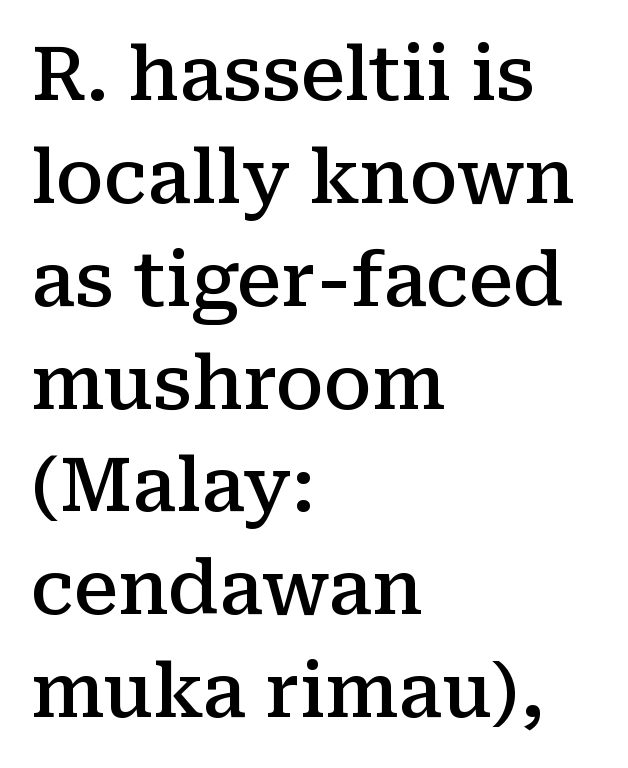
{"serif": "yes", "italic": "no", "bold": "semi", "weight": "semibold", "width": "normal", "stroke_contrast": "medium", "x_height": "medium", "monospaced": "no", "underline": "no", "align": "left", "line_spacing": "normal", "line_spacing_ratio": 1.39, "letter_spacing": "normal", "letter_spacing_em": 0.0, "glyph_px": 74}
